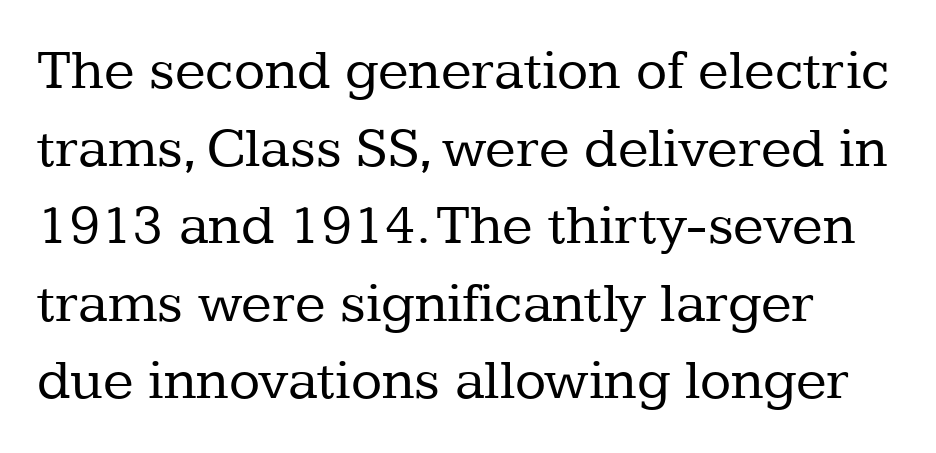
{"serif": "yes", "italic": "no", "bold": "no", "weight": "regular", "width": "normal", "stroke_contrast": "low", "x_height": "medium", "monospaced": "no", "underline": "no", "line_spacing": "normal", "line_spacing_ratio": 1.36, "letter_spacing": "normal", "letter_spacing_em": 0.0, "glyph_px": 57}
